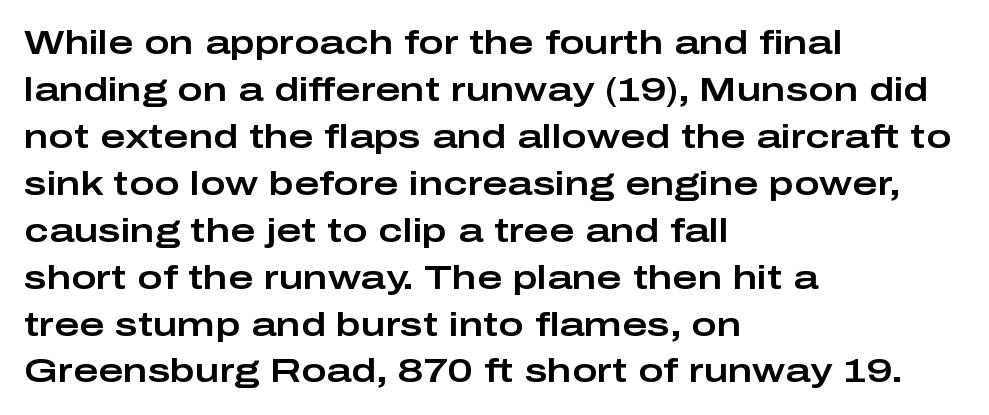
{"serif": "no", "italic": "no", "width": "wide", "stroke_contrast": "low", "x_height": "medium", "monospaced": "no", "underline": "no", "align": "left", "line_spacing": "normal", "line_spacing_ratio": 1.38, "letter_spacing": "normal", "letter_spacing_em": 0.0, "glyph_px": 34}
